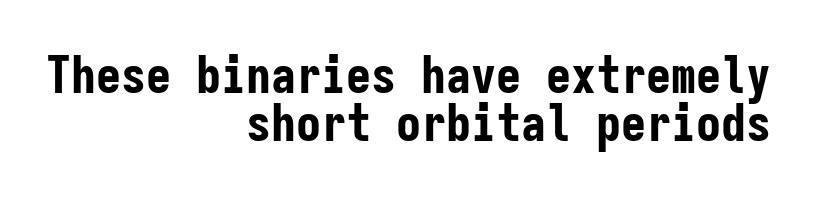
Q: Is the text bold? A: Yes.
Q: Is the text italic (slanted)? A: No, it is upright.
Q: Is the typeface a serif or a sans-serif typeface? A: Sans-serif.
Q: Is the text underlined? A: No.
Q: How is the paragraph aligned? A: Right-aligned.
Q: Is the spacing between letters normal or unusually wide? A: Normal.
Q: Is the spacing between lines tight, normal or loose? A: Tight.
Q: Width (condensed, normal, or wide)? A: Condensed.
Q: Stroke contrast? A: Low.
Q: x-height? A: Medium.
Q: Monospaced? A: Yes.
